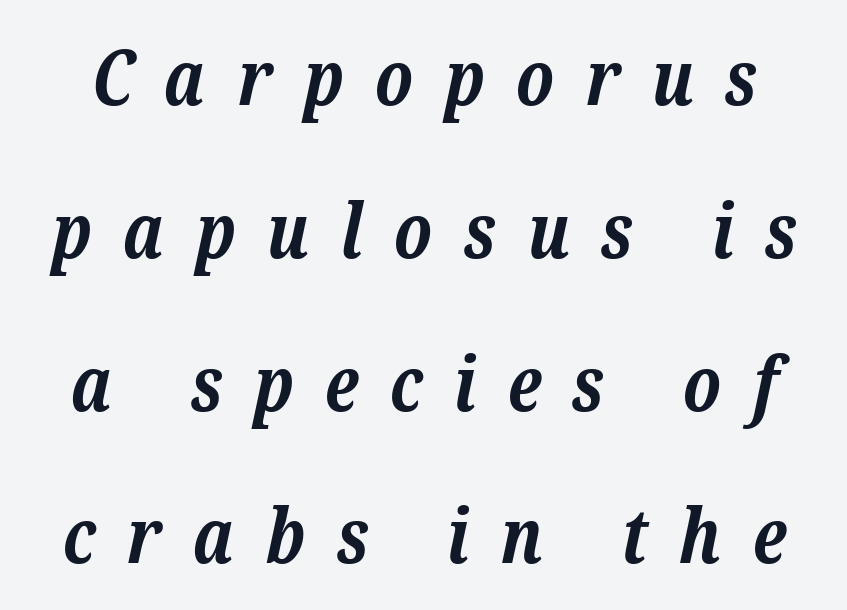
Varying glyph widths throughout — classic text-font behaviour. Baseline-to-baseline distance is far greater than the letter height. Tracking value appears strongly positive — letters spread wide. Typographic density is high because the face is bold. If you drew a line through each stem, it would be angled.
